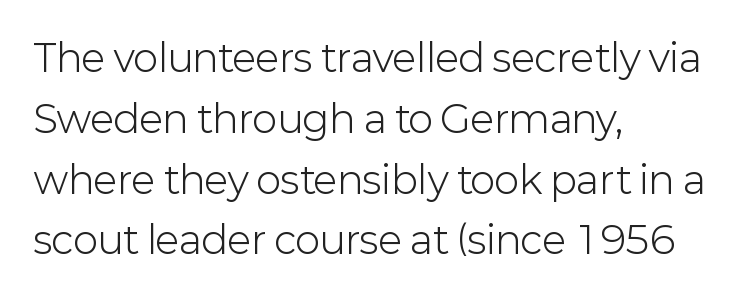
{"serif": "no", "italic": "no", "bold": "no", "weight": "light", "width": "normal", "stroke_contrast": "low", "x_height": "medium", "monospaced": "no", "underline": "no", "align": "left", "line_spacing": "normal", "line_spacing_ratio": 1.6, "letter_spacing": "normal", "letter_spacing_em": 0.0, "glyph_px": 38}
